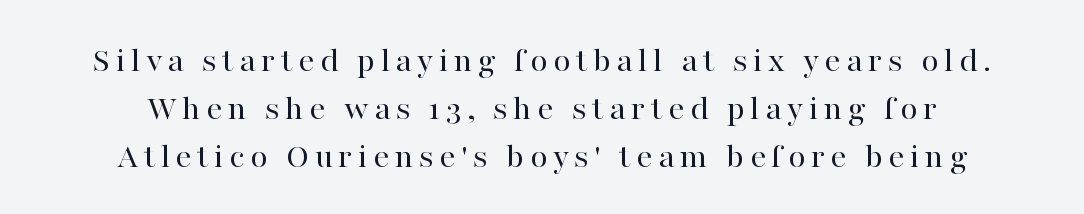
Q: Is the text bold? A: No.
Q: Is the text italic (slanted)? A: No, it is upright.
Q: Is the typeface a serif or a sans-serif typeface? A: Serif.
Q: Is the text underlined? A: No.
Q: How is the paragraph aligned? A: Centered.
Q: Is the spacing between lines tight, normal or loose? A: Normal.
Q: Width (condensed, normal, or wide)? A: Normal.
Q: Stroke contrast? A: High.
Q: x-height? A: Medium.
Q: Monospaced? A: No.
